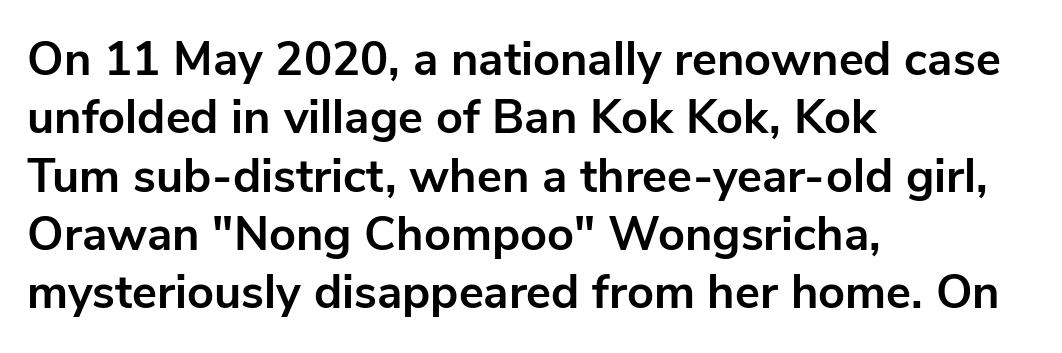
A student would call this left alignment; a typographer would say flush left, rag right. Looks like regular typesetting: each glyph gets only the width it needs. Letters rest on an invisible, unmarked baseline. The face used here has the dense, thick strokes of a bold. What stands out about the letter spacing? Nothing — it is the standard amount.
